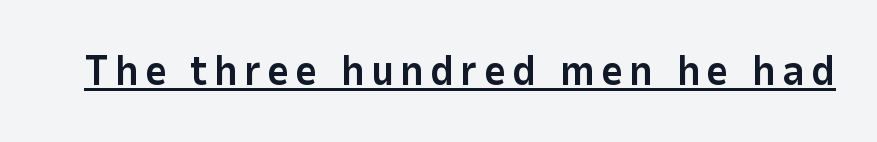
The image shows 42 px bold sans-serif type, upright; set underlined; low stroke contrast and a medium x-height.
